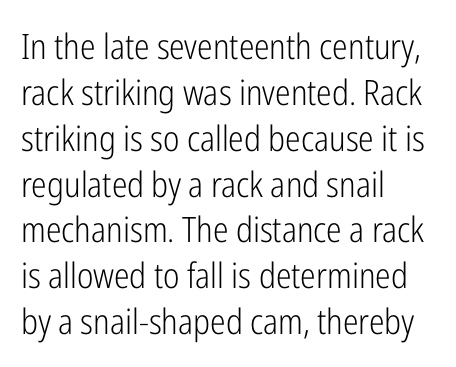
{"serif": "no", "italic": "no", "bold": "no", "weight": "light", "width": "condensed", "stroke_contrast": "low", "x_height": "medium", "monospaced": "no", "underline": "no", "align": "left", "line_spacing": "normal", "line_spacing_ratio": 1.31, "letter_spacing": "normal", "letter_spacing_em": 0.0, "glyph_px": 35}
